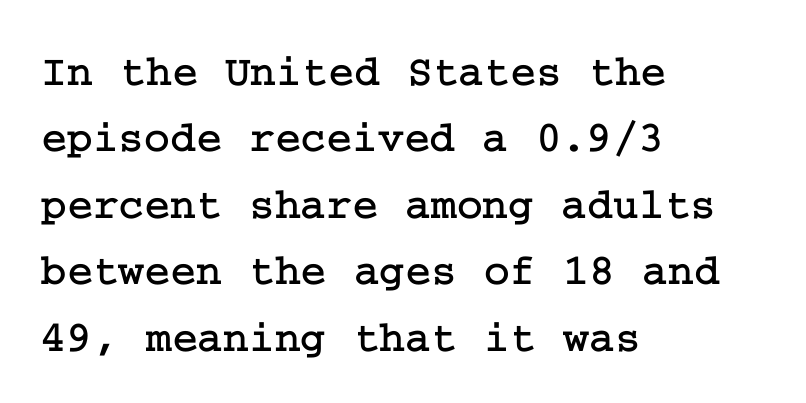
Baseline-to-baseline distance is the conventional proportion of letter height. Underline: absent. Nothing unusual about the tracking: characters are spaced as the font intends. This is the regular roman posture of the typeface. Notice how the passage keeps a crisp vertical edge on the left only. The type family on display is of the serif kind.
